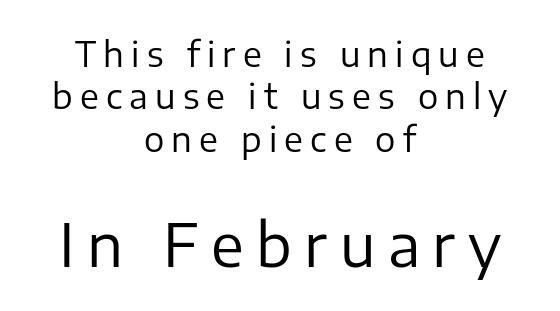
The image shows 59 px regular-weight sans-serif type, upright; set centered, normal line spacing (1.25x), unusually wide letter spacing (+0.21 em), not underlined; the second (bottom) block is 1.74x larger; low stroke contrast and a medium x-height.
